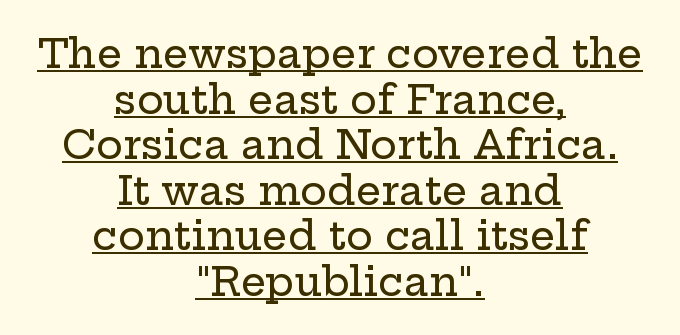
{"serif": "yes", "italic": "no", "width": "wide", "stroke_contrast": "low", "x_height": "medium", "monospaced": "no", "underline": "yes", "align": "center", "line_spacing": "tight", "line_spacing_ratio": 1.14, "letter_spacing": "normal", "letter_spacing_em": 0.0, "glyph_px": 40}
